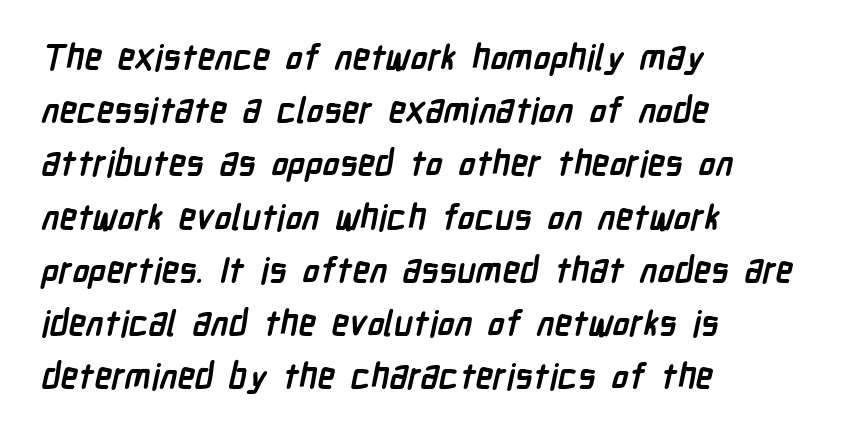
Q: Is the text bold? A: Yes.
Q: Is the typeface a serif or a sans-serif typeface? A: Sans-serif.
Q: Is the text underlined? A: No.
Q: How is the paragraph aligned? A: Left-aligned.
Q: Is the spacing between letters normal or unusually wide? A: Normal.
Q: Is the spacing between lines tight, normal or loose? A: Normal.
Q: Width (condensed, normal, or wide)? A: Condensed.
Q: Stroke contrast? A: Low.
Q: x-height? A: Medium.
Q: Monospaced? A: No.
